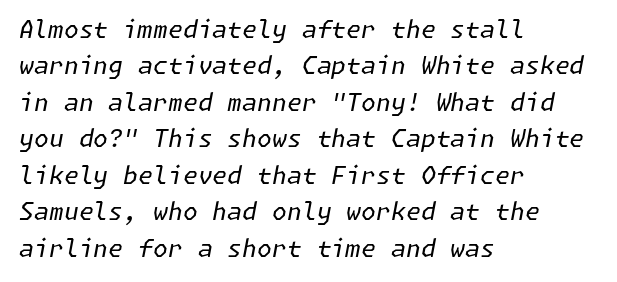
The rendering keeps characters at their native spacing. Quick note: underline off. This sample keeps an unexceptional amount of space between lines. You can tell it's italic because the verticals aren't actually vertical.
